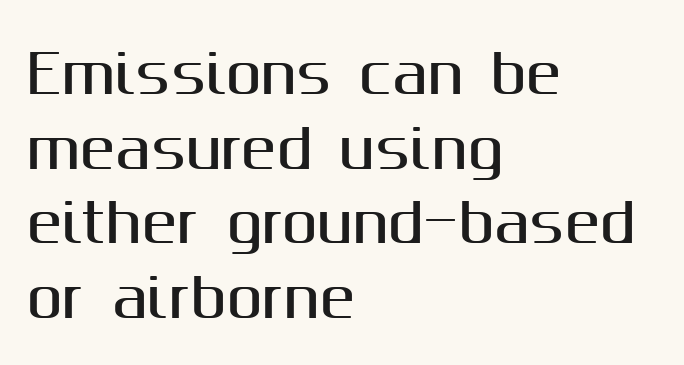
{"serif": "no", "italic": "no", "width": "normal", "stroke_contrast": "medium", "x_height": "medium", "monospaced": "no", "underline": "no", "align": "left", "line_spacing": "normal", "line_spacing_ratio": 1.41, "letter_spacing": "normal", "letter_spacing_em": 0.0, "glyph_px": 53}
